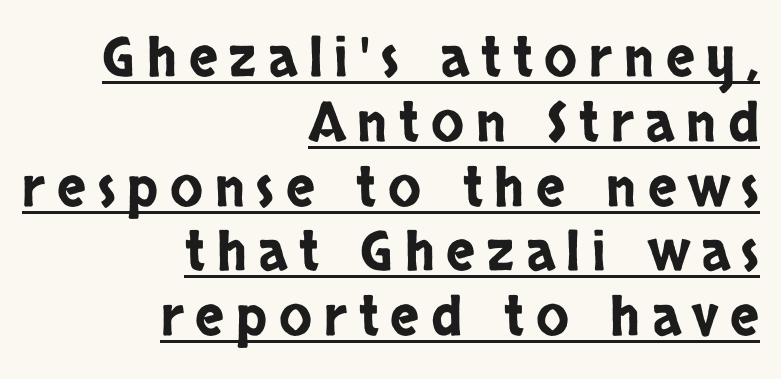
{"serif": "no", "italic": "no", "width": "condensed", "stroke_contrast": "low", "x_height": "large", "monospaced": "no", "underline": "yes", "align": "right", "line_spacing_ratio": 1.2, "letter_spacing": "wide", "letter_spacing_em": 0.22, "glyph_px": 54}
